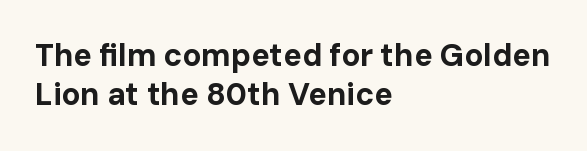
Q: Is the text bold? A: Yes.
Q: Is the text italic (slanted)? A: No, it is upright.
Q: Is the typeface a serif or a sans-serif typeface? A: Sans-serif.
Q: Is the text underlined? A: No.
Q: How is the paragraph aligned? A: Left-aligned.
Q: Is the spacing between letters normal or unusually wide? A: Normal.
Q: Is the spacing between lines tight, normal or loose? A: Normal.
Q: Width (condensed, normal, or wide)? A: Normal.
Q: Stroke contrast? A: Low.
Q: x-height? A: Medium.
Q: Monospaced? A: No.
